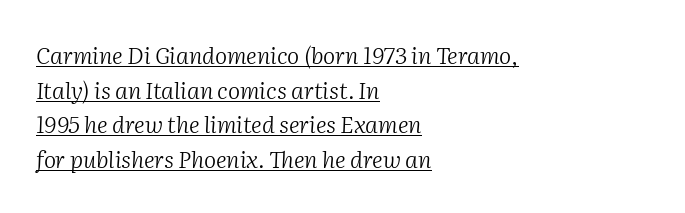
Whoever set this chose a conventional vertical rhythm. Look at the tracking — it's just the regular setting, nothing added. The font is comparable to plain body text, perhaps lighter. The glyphs look as if they've been sheared to an angle. The rendered words wear a rule along their underside. The ragged edge is on the right, which tells us the setting is flush left.
